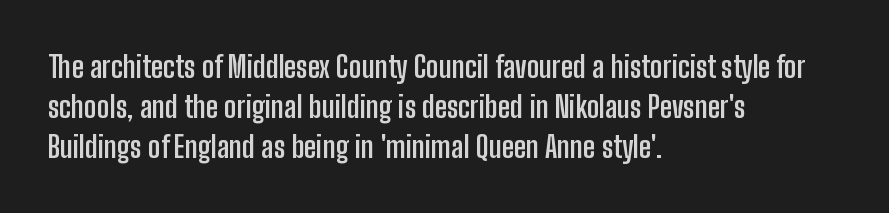
{"serif": "no", "italic": "no", "bold": "yes", "weight": "semibold", "width": "condensed", "stroke_contrast": "low", "x_height": "medium", "monospaced": "no", "underline": "no", "align": "left", "line_spacing": "normal", "line_spacing_ratio": 1.33, "letter_spacing": "normal", "letter_spacing_em": 0.0, "glyph_px": 30}
